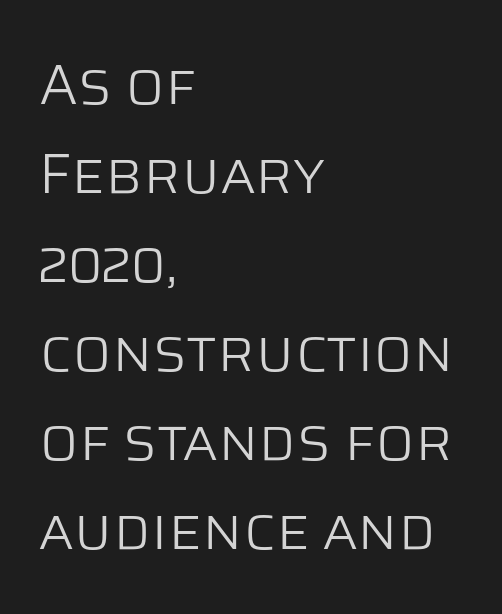
Do the characters align in a grid? No, the font is proportional. The space between consecutive lines is moderate. Italic? Not at all — the glyphs are vertical. This is sans-serif lettering, the kind often seen on screens and signage.
